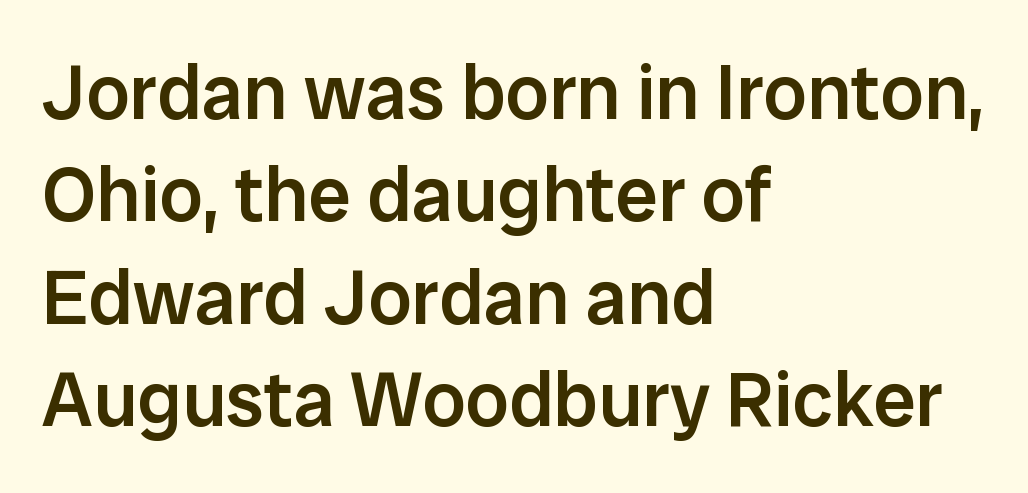
I'd describe the lettering as semibold — firm but not a full bold. Notice how the passage keeps a crisp vertical edge on the left only. Letterform terminals end flat and unadorned throughout the passage. The tracking reads as untouched default to a designer's eye. Successive baselines arrive at the customary interval. Each letter keeps its own natural width here, so spacing adapts to shape.
